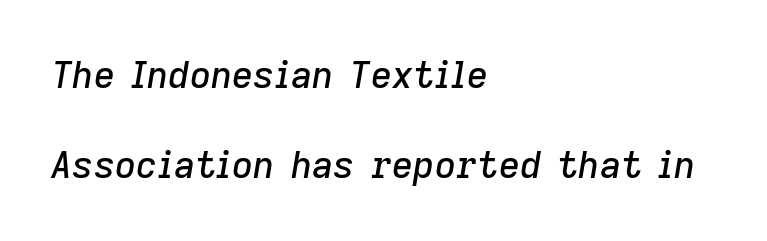
A typesetter would call this proportional, since set widths differ per character. Horizontal alignment here is leftward, the default for most running prose. There is no visible air inserted between adjacent glyphs. Style check: oblique. The foot of each line stays bare and open.
